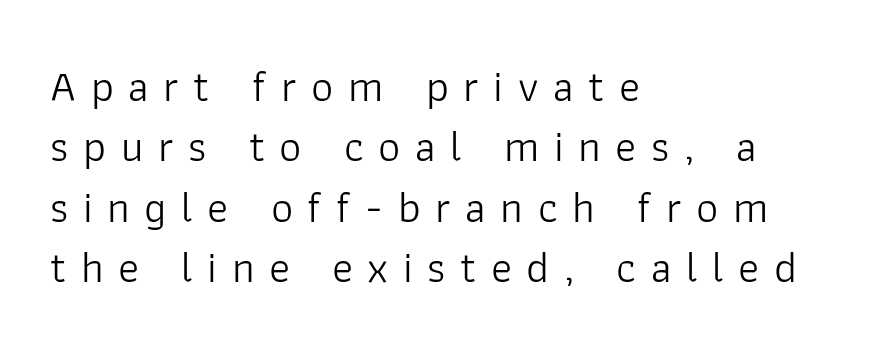
The image shows 44 px light sans-serif type, upright; set left-aligned, normal line spacing (1.37x), unusually wide letter spacing (+0.33 em), not underlined; low stroke contrast and a medium x-height.
